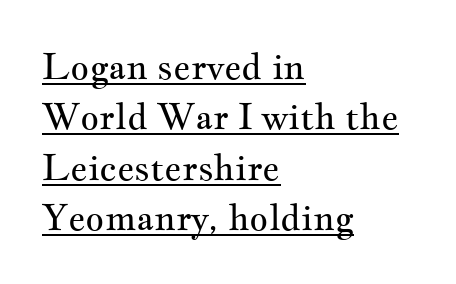
The image shows 36 px regular-weight, wide serif type, upright; set left-aligned, normal line spacing (1.4x), normal letter spacing, underlined; medium stroke contrast and a small x-height.
